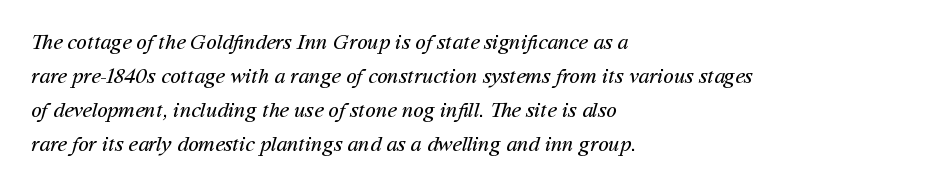
The image shows 22 px text type; set left-aligned, normal line spacing (1.55x), normal letter spacing, not underlined.
